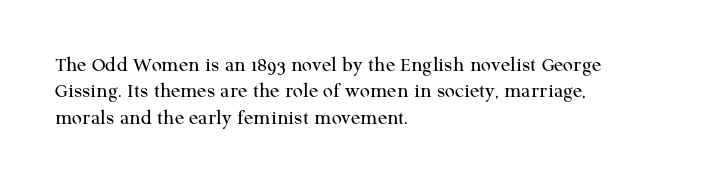
{"italic": "no", "bold": "no", "underline": "no", "align": "left", "line_spacing_ratio": 1.2, "letter_spacing": "normal", "letter_spacing_em": 0.0, "glyph_px": 22}
